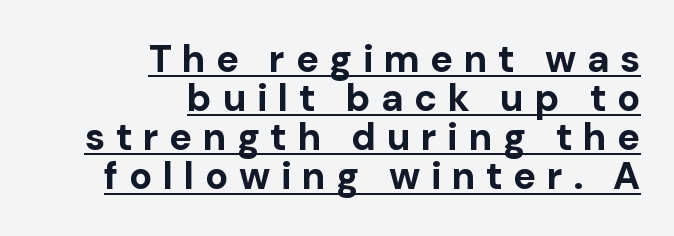
The sample's only ornament is a line tracing under the words. Cramped leading. A typesetter would call this heavily tracked-out type. Looks like regular typesetting: each glyph gets only the width it needs. Ascenders rise straight up at ninety degrees. The rendering shows plain stroke endings on the letterforms — a sans-serif design.
